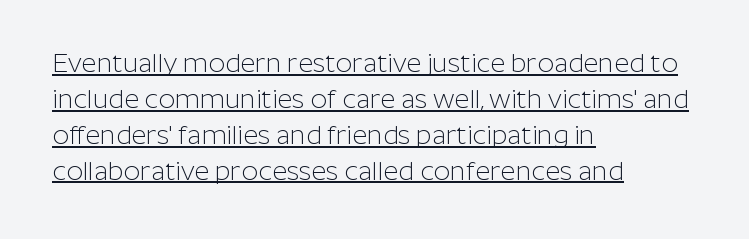
{"italic": "no", "bold": "no", "underline": "yes", "align": "left", "line_spacing": "normal", "line_spacing_ratio": 1.38, "letter_spacing": "normal", "letter_spacing_em": 0.0, "glyph_px": 26}
